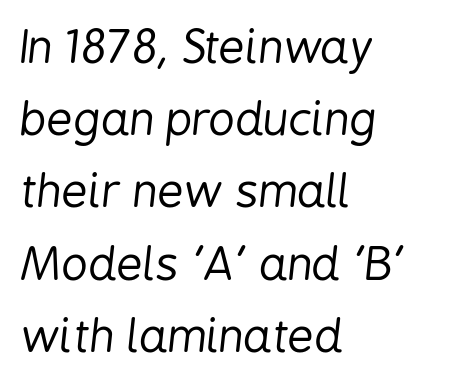
The image shows 46 px regular-weight, condensed type, italic (leaning right); set left-aligned, normal line spacing (1.57x), normal letter spacing, not underlined; low stroke contrast and a medium x-height.
